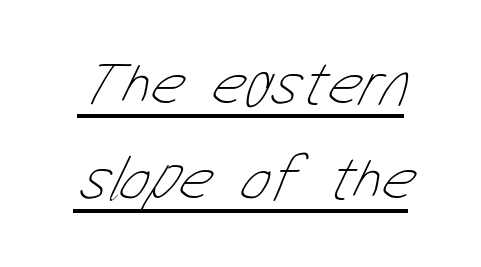
Each stroke keeps to a modest, everyday thickness or less. This sample has the flowing, uneven cadence of proportional lettering. Line spacing here is normal. You could call the tracking neutral — neither tight nor loose. Beneath each row of characters lies a ruled line.
